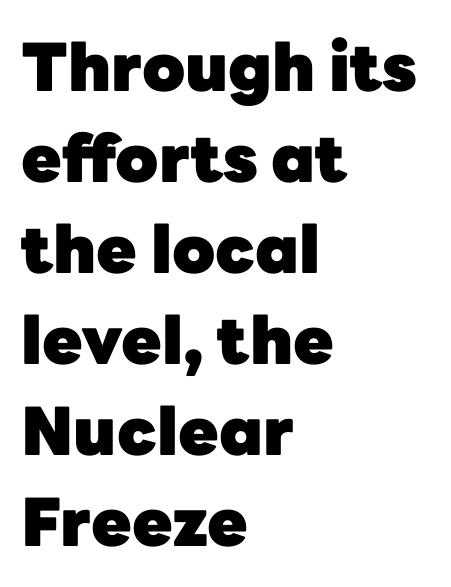
The image shows 66 px heavy sans-serif type, upright; set left-aligned, normal line spacing (1.38x), normal letter spacing, not underlined; low stroke contrast and a medium x-height.
